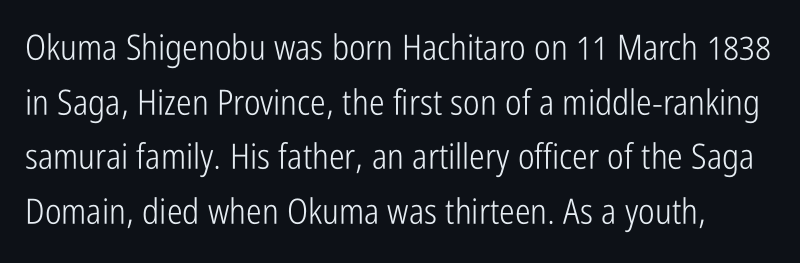
Q: Is the text bold? A: No.
Q: Is the text italic (slanted)? A: No, it is upright.
Q: Is the typeface a serif or a sans-serif typeface? A: Sans-serif.
Q: Is the text underlined? A: No.
Q: Is the spacing between letters normal or unusually wide? A: Normal.
Q: Is the spacing between lines tight, normal or loose? A: Normal.
Q: Width (condensed, normal, or wide)? A: Condensed.
Q: Stroke contrast? A: Low.
Q: x-height? A: Medium.
Q: Monospaced? A: No.
